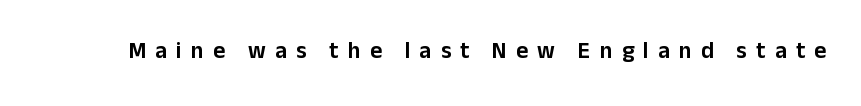
{"italic": "no", "underline": "no", "letter_spacing": "wide", "letter_spacing_em": 0.4, "glyph_px": 23}
